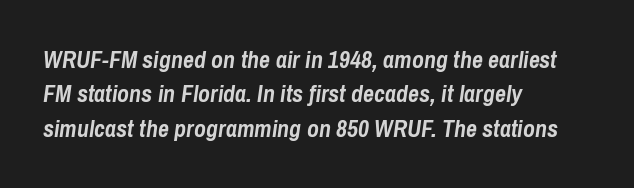
{"italic": "yes", "lean": "right", "slant_degrees": 8, "bold": "yes", "underline": "no", "align": "left", "line_spacing": "normal", "line_spacing_ratio": 1.43, "letter_spacing": "normal", "letter_spacing_em": 0.0, "glyph_px": 24}
